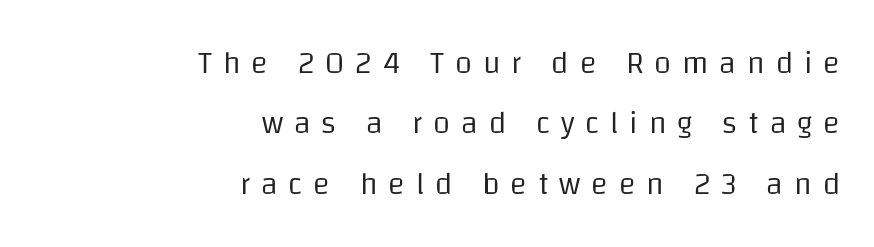
The image shows 31 px regular-weight sans-serif type, upright; set right-aligned, loose line spacing (1.95x), unusually wide letter spacing (+0.35 em), not underlined; low stroke contrast and a large x-height.
